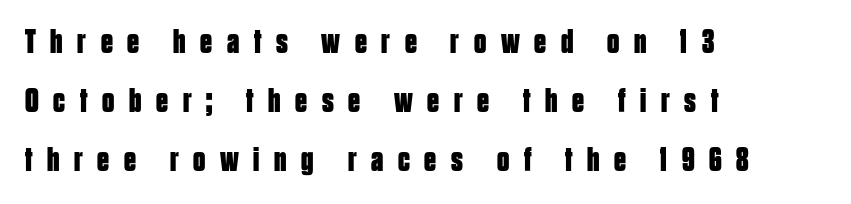
{"serif": "no", "italic": "no", "bold": "yes", "weight": "bold", "width": "condensed", "stroke_contrast": "low", "x_height": "large", "monospaced": "no", "underline": "no", "align": "left", "line_spacing_ratio": 1.74, "letter_spacing": "wide", "letter_spacing_em": 0.43, "glyph_px": 34}
